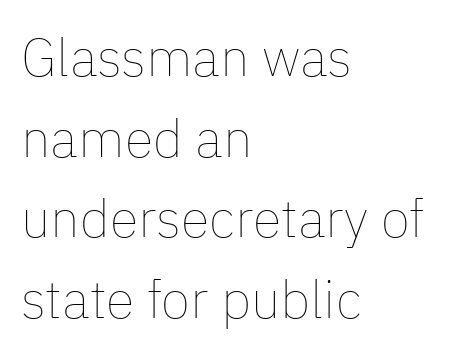
{"italic": "no", "bold": "no", "weight": "thin", "width": "normal", "stroke_contrast": "low", "x_height": "medium", "monospaced": "no", "underline": "no", "align": "left", "line_spacing": "normal", "line_spacing_ratio": 1.52, "letter_spacing": "normal", "letter_spacing_em": 0.0, "glyph_px": 53}
